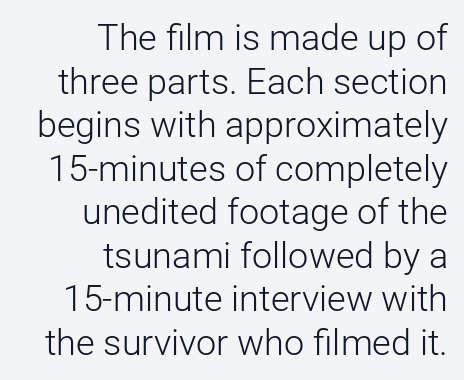
The zone under the glyphs is completely vacant. Compared with a flush-left layout, this one pins lines to the opposite, right side. The type sits square on the baseline with zero lean. Letters have the restrained weight of plain body copy at most. What stands out about the letter spacing? Nothing — it is the standard amount. This sample uses a sans-serif face.
